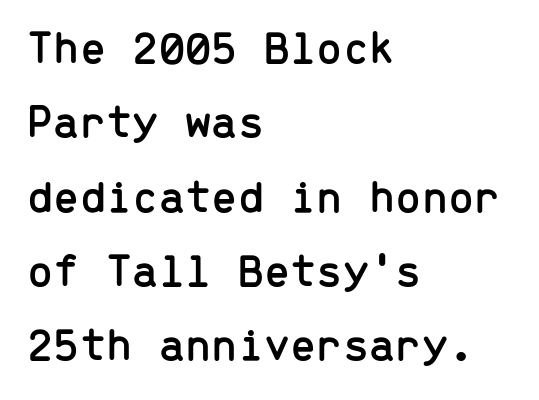
The letters sit at their default tracking, neither squeezed nor spread. The space beneath each line is pristine and unruled. These lines are set flush left with a ragged right edge. Fixed-width glyphs throughout — classic coding-font behaviour.
